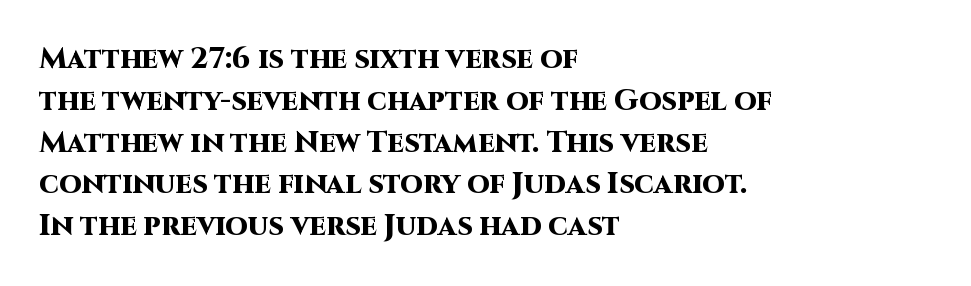
The image shows 29 px heavy sans-serif type, upright; set left-aligned, normal line spacing (1.44x), normal letter spacing, not underlined; high stroke contrast and a large x-height.
